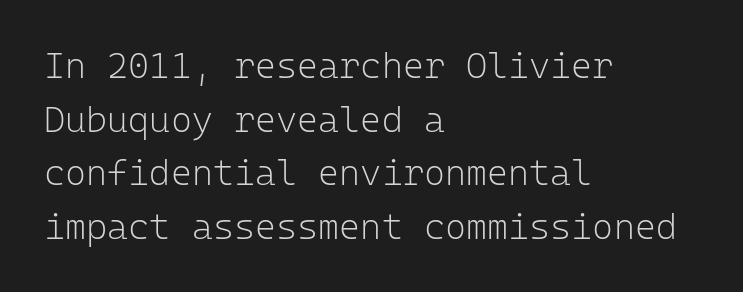
Italic? Not at all — the glyphs are vertical. Rows of type keep a routine distance in the vertical direction. Every row of glyphs begins at an identical x-position on the left. The strip under each line holds only bare page. The typeface has the unassuming heft of standard copy or less.
